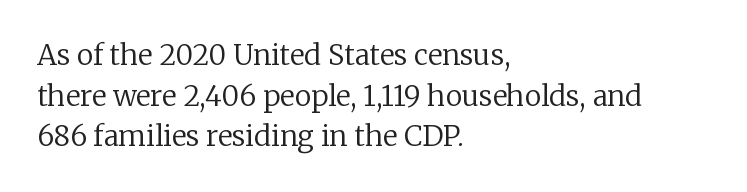
The image shows 28 px regular-weight serif type, upright; set left-aligned, normal line spacing (1.45x), normal letter spacing, not underlined; low stroke contrast and a medium x-height.
